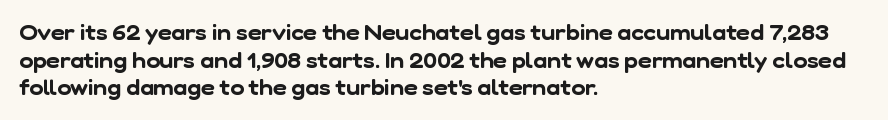
{"underline": "no", "align": "left", "line_spacing": "normal", "line_spacing_ratio": 1.32, "letter_spacing": "normal", "letter_spacing_em": 0.0, "glyph_px": 21}
